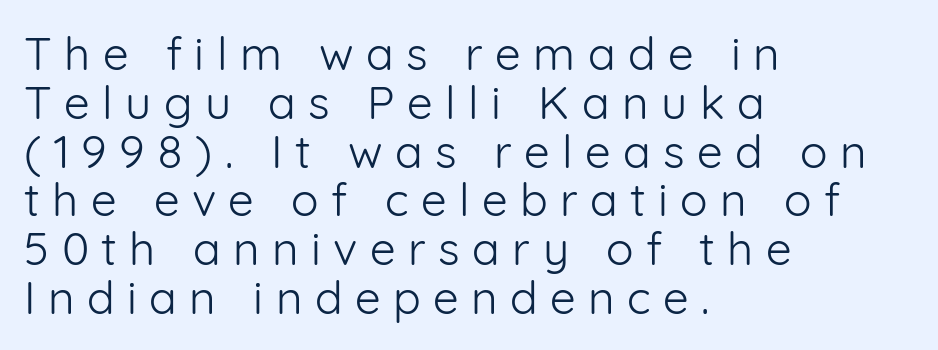
Display-style spreading of the glyphs; the letterfit is very open. Check where the strokes stop: nothing finishes them off — pure sans. These lines stack with their left ends in a neat column. The passage shown stacks its lines with hardly any gap.
